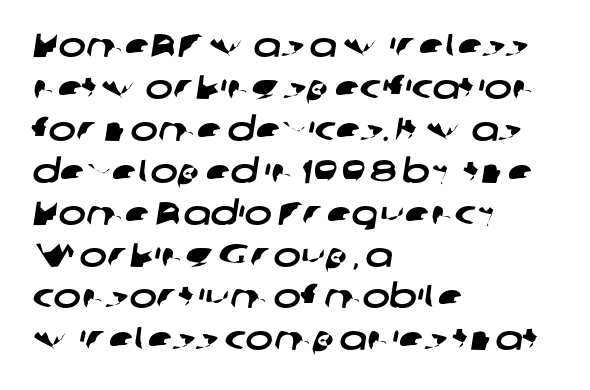
Q: Is the typeface a serif or a sans-serif typeface? A: Sans-serif.
Q: Is the text underlined? A: No.
Q: How is the paragraph aligned? A: Left-aligned.
Q: Is the spacing between letters normal or unusually wide? A: Normal.
Q: Is the spacing between lines tight, normal or loose? A: Normal.
Q: Width (condensed, normal, or wide)? A: Wide.
Q: Stroke contrast? A: Low.
Q: x-height? A: Medium.
Q: Monospaced? A: No.
